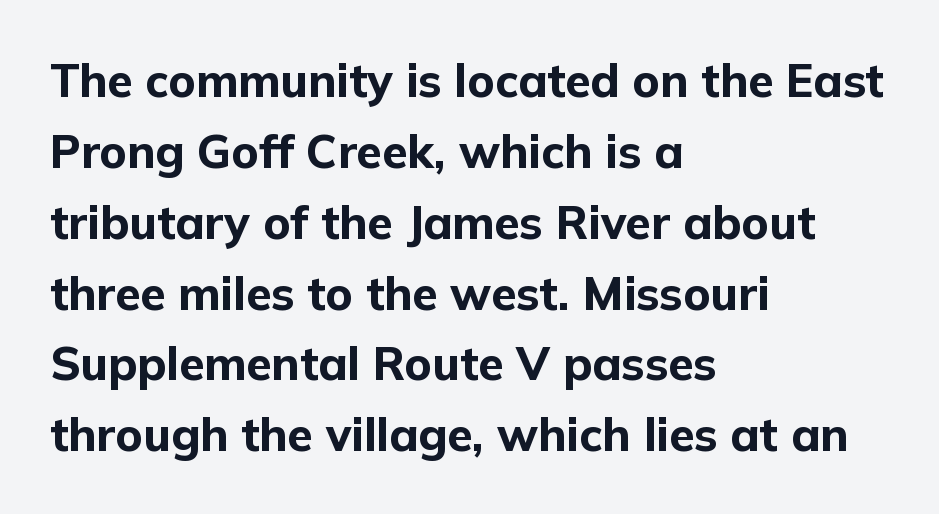
The image shows 46 px bold sans-serif type, upright; set left-aligned, normal line spacing (1.54x), normal letter spacing, not underlined; low stroke contrast and a medium x-height.
